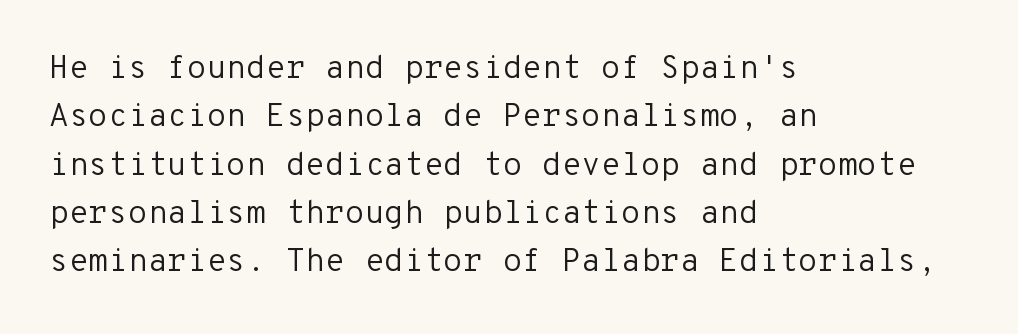
{"serif": "no", "italic": "no", "bold": "no", "weight": "regular", "width": "normal", "stroke_contrast": "low", "x_height": "medium", "monospaced": "yes", "underline": "no", "align": "left", "line_spacing": "normal", "line_spacing_ratio": 1.51, "letter_spacing": "normal", "letter_spacing_em": 0.0, "glyph_px": 32}
